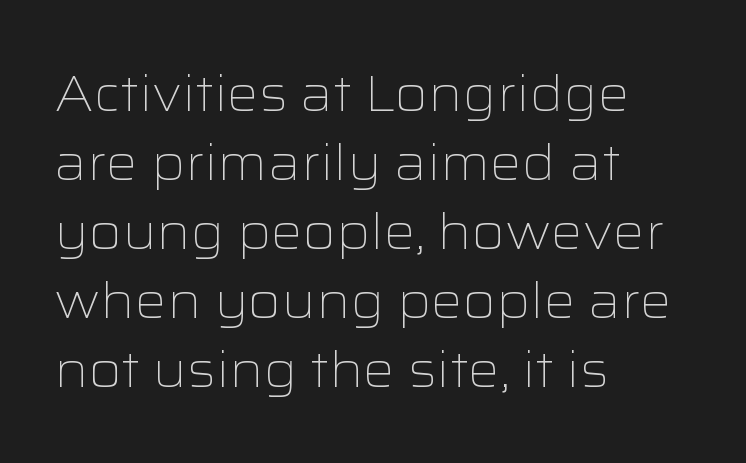
Q: Is the text bold? A: No.
Q: Is the text italic (slanted)? A: No, it is upright.
Q: Is the typeface a serif or a sans-serif typeface? A: Sans-serif.
Q: Is the text underlined? A: No.
Q: How is the paragraph aligned? A: Left-aligned.
Q: Is the spacing between letters normal or unusually wide? A: Normal.
Q: Is the spacing between lines tight, normal or loose? A: Normal.
Q: Width (condensed, normal, or wide)? A: Wide.
Q: Stroke contrast? A: Low.
Q: x-height? A: Medium.
Q: Monospaced? A: No.
